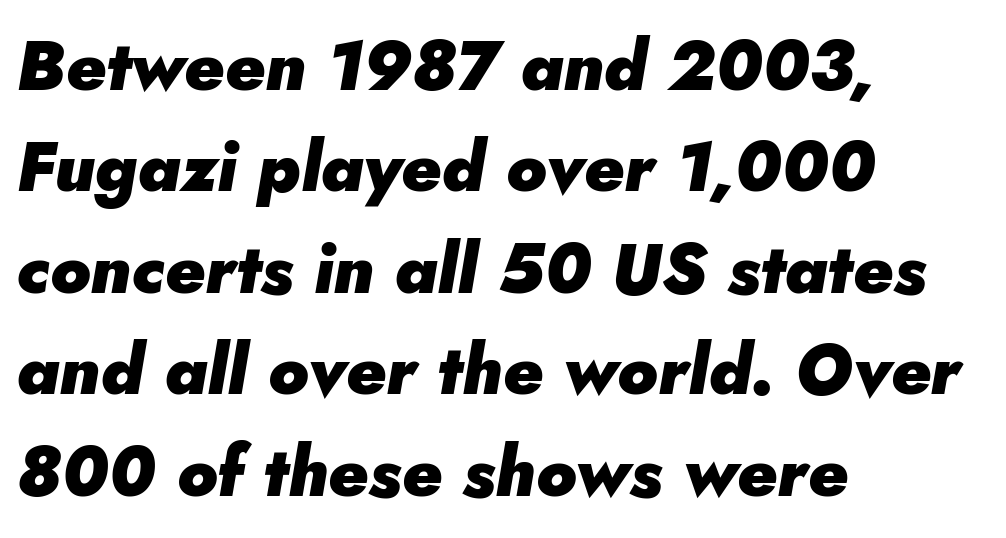
{"italic": "yes", "lean": "right", "slant_degrees": 5, "bold": "yes", "weight": "heavy", "width": "normal", "stroke_contrast": "low", "x_height": "small", "monospaced": "no", "underline": "no", "align": "left", "line_spacing": "normal", "line_spacing_ratio": 1.47, "letter_spacing": "normal", "letter_spacing_em": 0.0, "glyph_px": 69}
